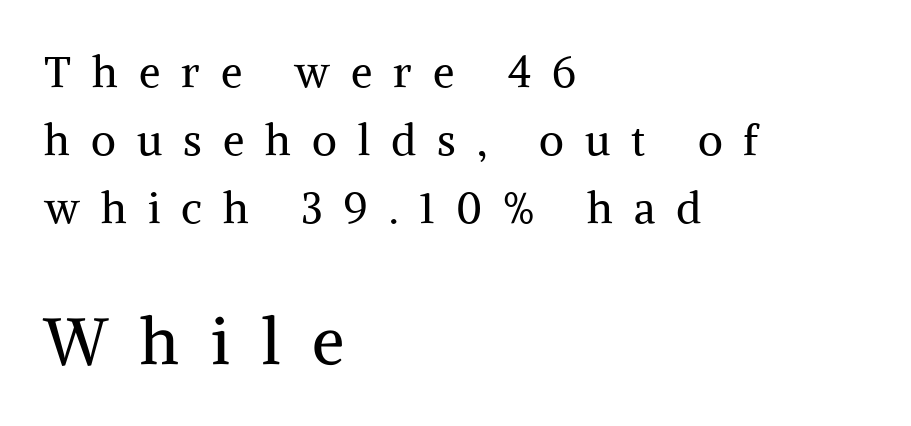
Q: Is the text bold? A: No.
Q: Is the text italic (slanted)? A: No, it is upright.
Q: Is the typeface a serif or a sans-serif typeface? A: Serif.
Q: Is the text underlined? A: No.
Q: How is the paragraph aligned? A: Left-aligned.
Q: Is the spacing between letters normal or unusually wide? A: Unusually wide.
Q: Is the spacing between lines tight, normal or loose? A: Normal.
Q: Which block of text is set in a larger size, the first (top) or the second (bottom)? A: The second (bottom) one.
Q: Width (condensed, normal, or wide)? A: Normal.
Q: Stroke contrast? A: Medium.
Q: x-height? A: Medium.
Q: Monospaced? A: No.
